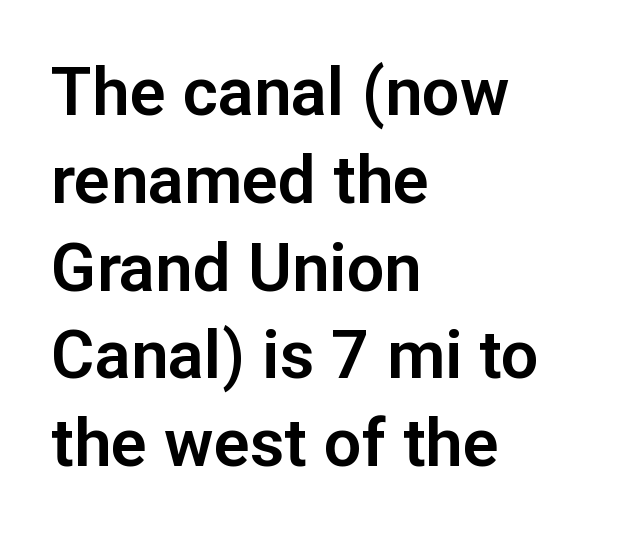
Q: Is the text italic (slanted)? A: No, it is upright.
Q: Is the typeface a serif or a sans-serif typeface? A: Sans-serif.
Q: Is the text underlined? A: No.
Q: How is the paragraph aligned? A: Left-aligned.
Q: Is the spacing between letters normal or unusually wide? A: Normal.
Q: Is the spacing between lines tight, normal or loose? A: Normal.
Q: Width (condensed, normal, or wide)? A: Normal.
Q: Stroke contrast? A: Low.
Q: x-height? A: Medium.
Q: Monospaced? A: No.
